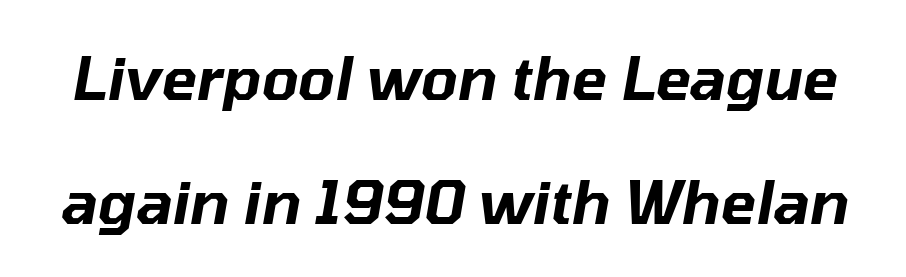
Each row of text sits above clean, open space. Slanted lettering throughout. Each new line begins a long way beneath the previous one. You could call the tracking neutral — neither tight nor loose.
